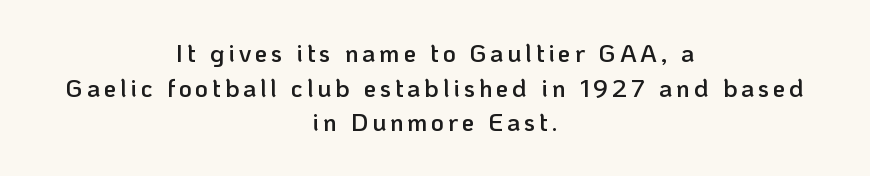
The designer left line spacing at the default. Stems and bowls a touch heavier than normal — semibold. These lines stack symmetrically, like a column narrowing and widening about its center. A bare baseline throughout the passage. Tall strokes in this sample are plumb rather than angled.
